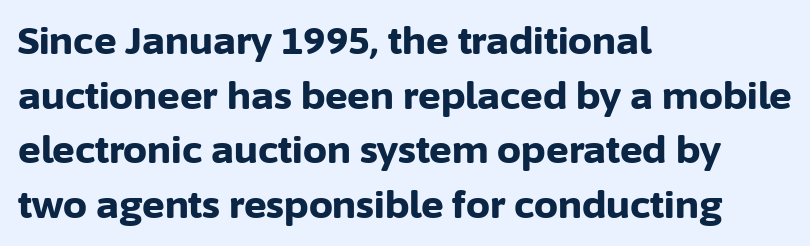
Q: Is the text bold? A: Yes.
Q: Is the text italic (slanted)? A: No, it is upright.
Q: Is the typeface a serif or a sans-serif typeface? A: Sans-serif.
Q: Is the text underlined? A: No.
Q: How is the paragraph aligned? A: Left-aligned.
Q: Is the spacing between letters normal or unusually wide? A: Normal.
Q: Is the spacing between lines tight, normal or loose? A: Normal.
Q: Width (condensed, normal, or wide)? A: Normal.
Q: Stroke contrast? A: Low.
Q: x-height? A: Medium.
Q: Monospaced? A: No.
